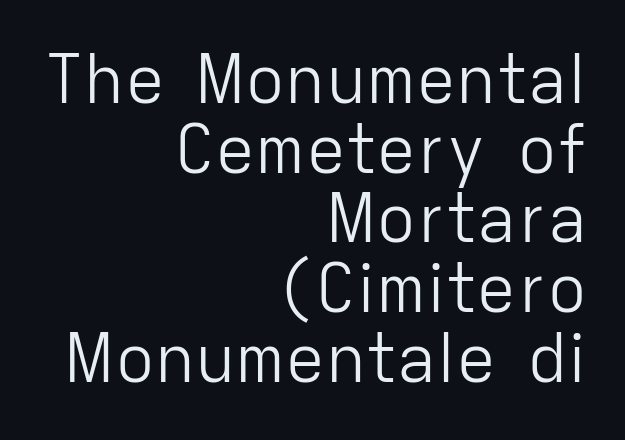
Q: Is the text bold? A: No.
Q: Is the text italic (slanted)? A: No, it is upright.
Q: Is the typeface a serif or a sans-serif typeface? A: Sans-serif.
Q: Is the text underlined? A: No.
Q: How is the paragraph aligned? A: Right-aligned.
Q: Is the spacing between letters normal or unusually wide? A: Normal.
Q: Is the spacing between lines tight, normal or loose? A: Tight.
Q: Width (condensed, normal, or wide)? A: Normal.
Q: Stroke contrast? A: Low.
Q: x-height? A: Medium.
Q: Monospaced? A: No.
